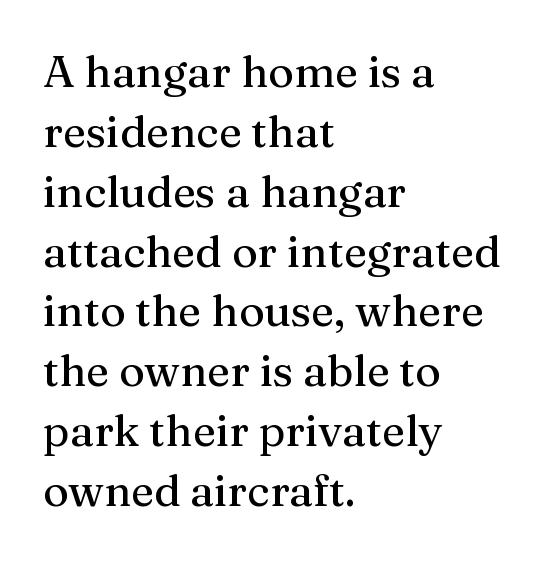
{"serif": "yes", "italic": "no", "width": "normal", "stroke_contrast": "medium", "x_height": "medium", "monospaced": "no", "underline": "no", "align": "left", "line_spacing": "normal", "line_spacing_ratio": 1.36, "letter_spacing": "normal", "letter_spacing_em": 0.0, "glyph_px": 44}
